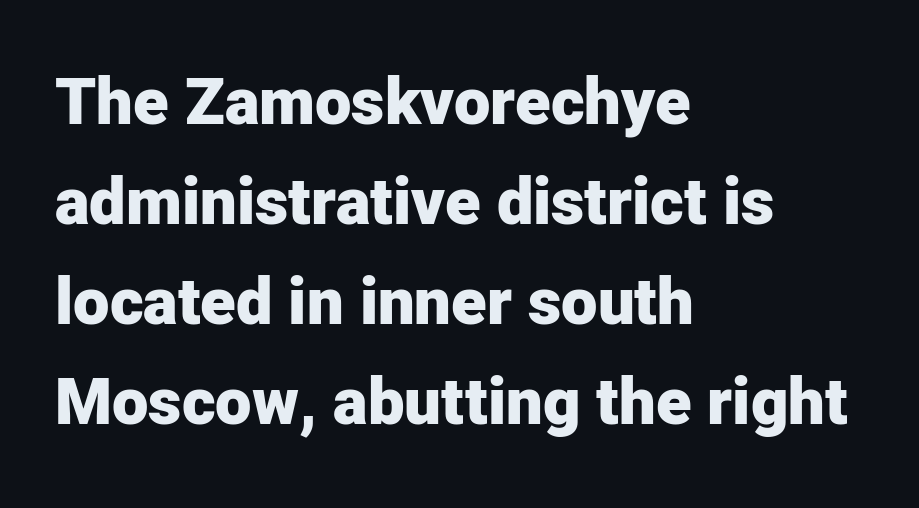
The image shows 65 px heavy sans-serif type, upright; set left-aligned, normal line spacing (1.54x), normal letter spacing, not underlined; low stroke contrast and a medium x-height.
